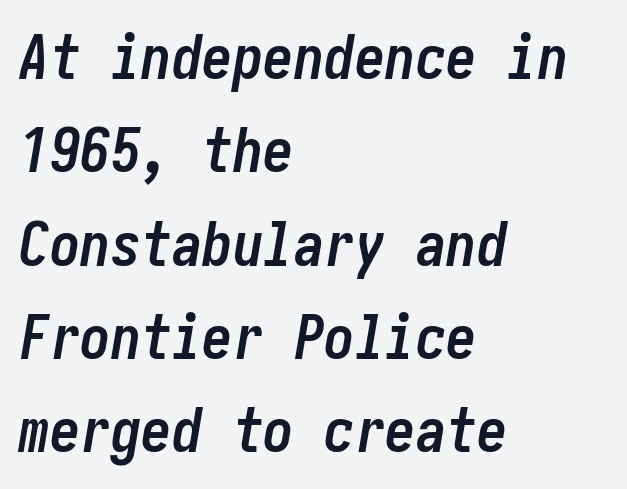
The baseline area is clear. The strokes are fattened all the way to bold. The passage shown leans; its letterforms are oblique. Caption: multi-line text, flush left, ragged right. Spacing between characters is what you'd get straight out of the box. Whoever set this chose a conventional vertical rhythm.
